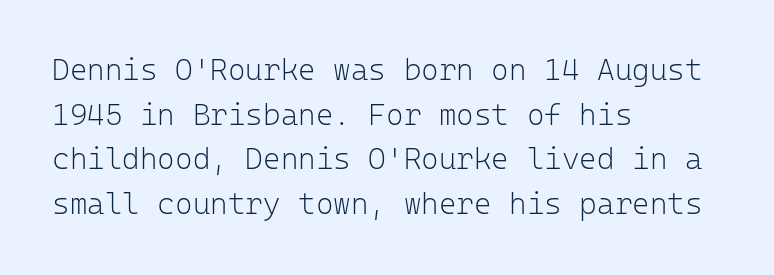
Stems here are at most as thick as an everyday book face. Leading matches the norm, producing a regular column. The type family on display is of the sans-serif kind. A clean baseline with only descenders dipping below it. A classic flush-left, rag-right setting is used for this passage.
